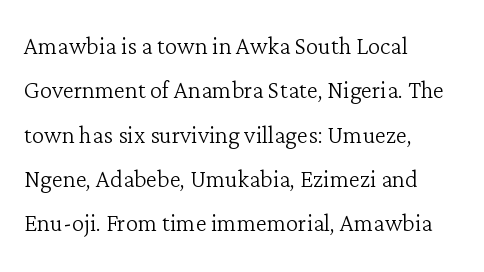
The letters sit at their default tracking, neither squeezed nor spread. The rows are spaced the way most documents space them. This is the regular roman posture of the typeface. Proportional: the letters do not fall into vertical columns. Line starts are locked; line ends wander. The letters carry serifs — small finishing strokes at the ends of their stems.
